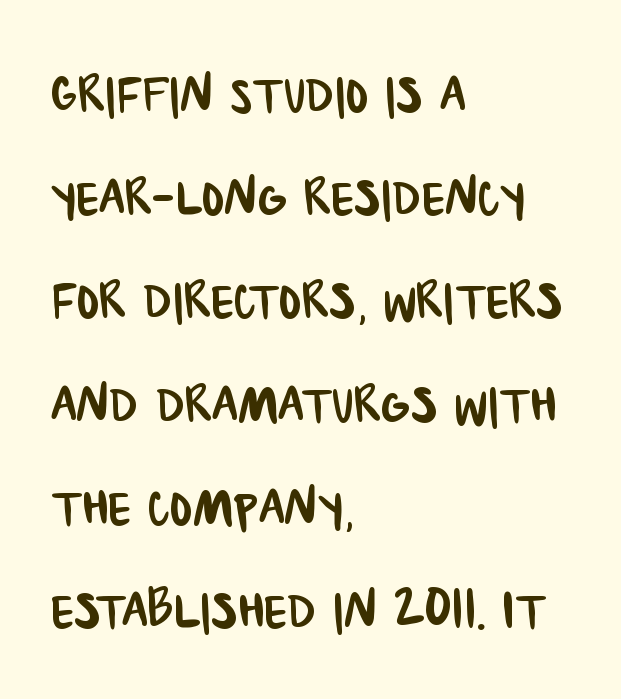
Q: Is the typeface a serif or a sans-serif typeface? A: Sans-serif.
Q: Is the text underlined? A: No.
Q: How is the paragraph aligned? A: Left-aligned.
Q: Is the spacing between letters normal or unusually wide? A: Normal.
Q: Is the spacing between lines tight, normal or loose? A: Normal.
Q: Width (condensed, normal, or wide)? A: Condensed.
Q: Stroke contrast? A: Low.
Q: x-height? A: Large.
Q: Monospaced? A: No.
